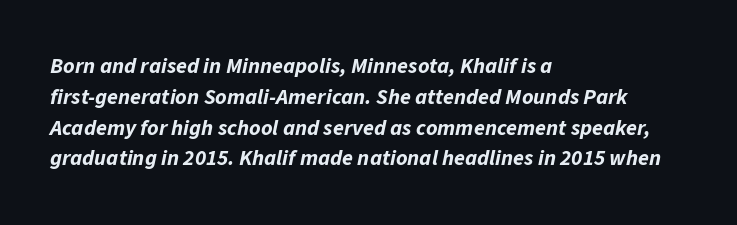
Q: Is the text bold? A: Yes.
Q: Is the text italic (slanted)? A: Yes, it leans right by about 11 degrees.
Q: Is the text underlined? A: No.
Q: How is the paragraph aligned? A: Left-aligned.
Q: Is the spacing between letters normal or unusually wide? A: Normal.
Q: Is the spacing between lines tight, normal or loose? A: Normal.
